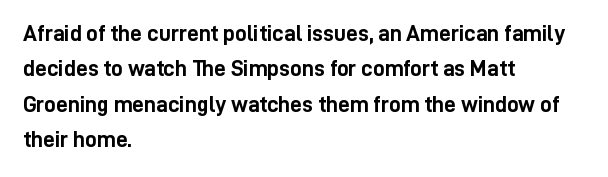
The image shows 23 px bold type, upright; set left-aligned, normal line spacing (1.54x), normal letter spacing, not underlined.
